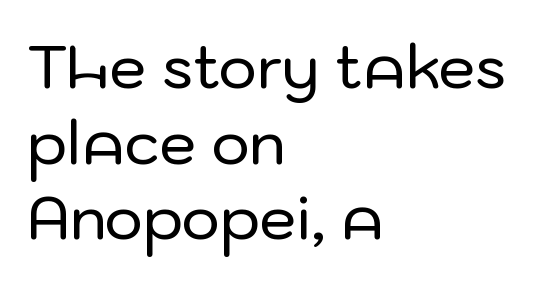
The image shows 59 px sans-serif type, upright; set left-aligned, normal line spacing (1.28x), normal letter spacing, not underlined; low stroke contrast and a medium x-height.
